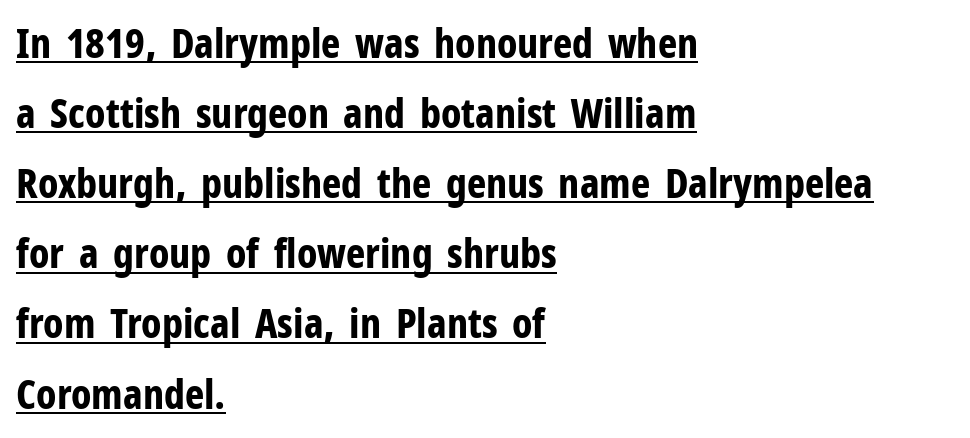
Q: Is the text bold? A: Yes.
Q: Is the text italic (slanted)? A: No, it is upright.
Q: Is the typeface a serif or a sans-serif typeface? A: Sans-serif.
Q: Is the text underlined? A: Yes.
Q: How is the paragraph aligned? A: Left-aligned.
Q: Is the spacing between letters normal or unusually wide? A: Normal.
Q: Width (condensed, normal, or wide)? A: Condensed.
Q: Stroke contrast? A: Low.
Q: x-height? A: Medium.
Q: Monospaced? A: No.
